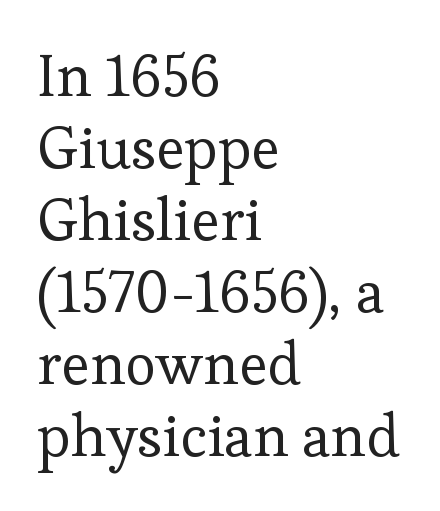
Q: Is the text bold? A: No.
Q: Is the text italic (slanted)? A: No, it is upright.
Q: Is the typeface a serif or a sans-serif typeface? A: Serif.
Q: Is the text underlined? A: No.
Q: How is the paragraph aligned? A: Left-aligned.
Q: Is the spacing between letters normal or unusually wide? A: Normal.
Q: Width (condensed, normal, or wide)? A: Normal.
Q: Stroke contrast? A: Low.
Q: x-height? A: Medium.
Q: Monospaced? A: No.
